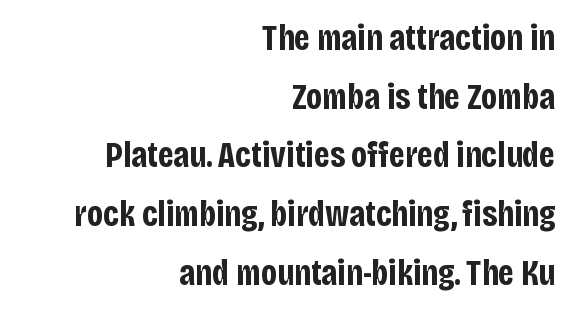
Q: Is the text bold? A: Yes.
Q: Is the text italic (slanted)? A: No, it is upright.
Q: Is the typeface a serif or a sans-serif typeface? A: Sans-serif.
Q: Is the text underlined? A: No.
Q: How is the paragraph aligned? A: Right-aligned.
Q: Is the spacing between letters normal or unusually wide? A: Normal.
Q: Is the spacing between lines tight, normal or loose? A: Normal.
Q: Width (condensed, normal, or wide)? A: Condensed.
Q: Stroke contrast? A: Low.
Q: x-height? A: Large.
Q: Monospaced? A: No.
